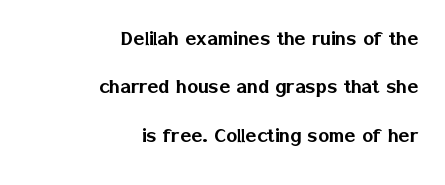
{"italic": "no", "underline": "no", "align": "right", "line_spacing": "loose", "line_spacing_ratio": 2.1, "letter_spacing": "normal", "letter_spacing_em": 0.0, "glyph_px": 23}
